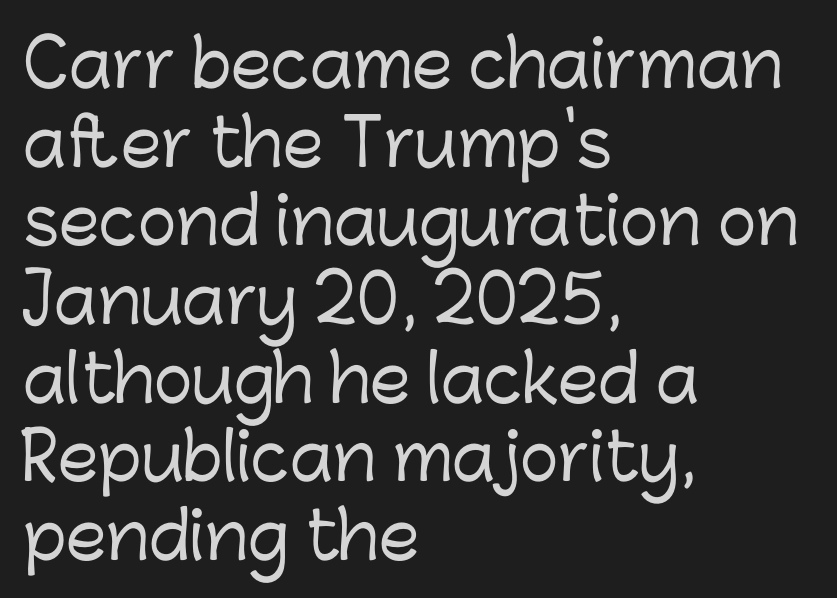
Q: Is the text italic (slanted)? A: No, it is upright.
Q: Is the typeface a serif or a sans-serif typeface? A: Sans-serif.
Q: Is the text underlined? A: No.
Q: How is the paragraph aligned? A: Left-aligned.
Q: Is the spacing between letters normal or unusually wide? A: Normal.
Q: Width (condensed, normal, or wide)? A: Normal.
Q: Stroke contrast? A: Low.
Q: x-height? A: Medium.
Q: Monospaced? A: No.
